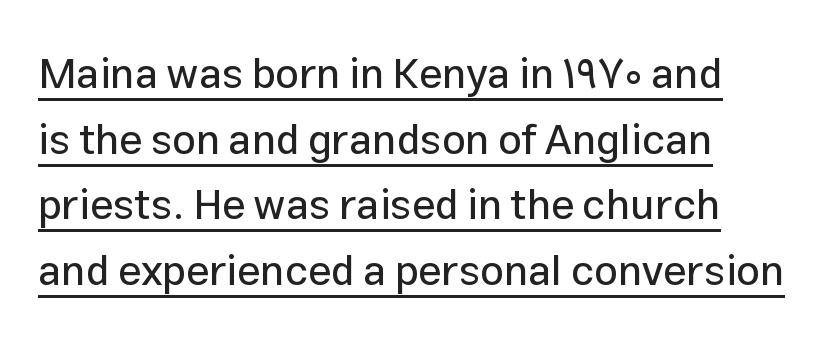
The image shows 42 px sans-serif type, upright; set left-aligned, normal line spacing (1.56x), normal letter spacing, underlined; low stroke contrast and a medium x-height.
